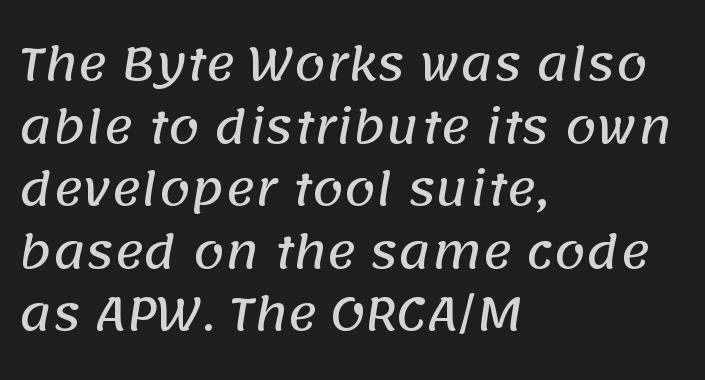
The image shows 45 px sans-serif type; set left-aligned, normal line spacing (1.39x), normal letter spacing, not underlined; low stroke contrast and a large x-height.
